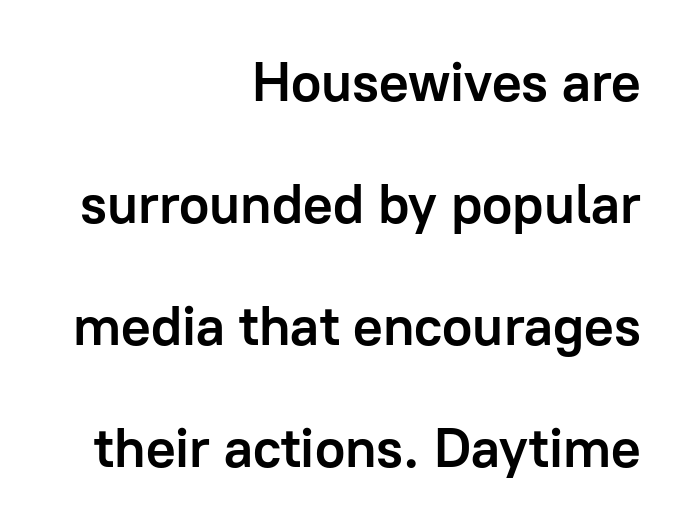
Students, this is bold: see how much ink each stroke carries. The block of text is sparse from top to bottom, with ample space between rows. Nothing unusual about the tracking: characters are spaced as the font intends. Horizontally, the lines are justified to the trailing edge only. Do the characters align in a grid? No, the font is proportional.
